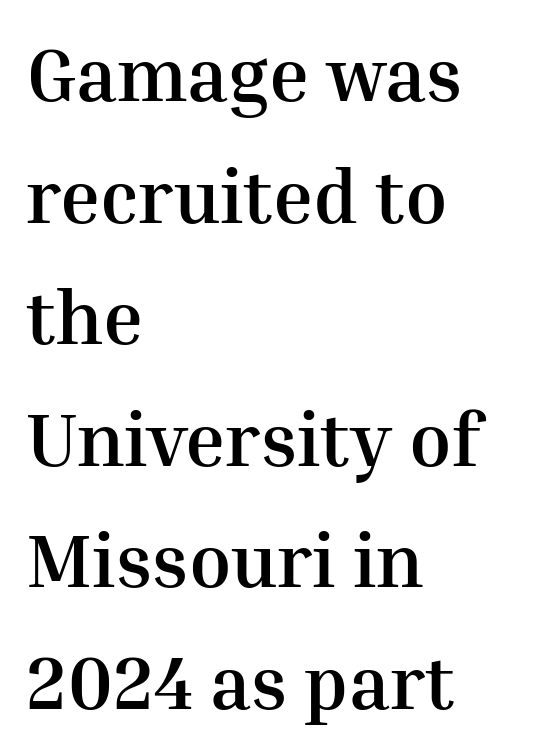
{"serif": "yes", "italic": "no", "bold": "yes", "weight": "semibold", "width": "normal", "stroke_contrast": "medium", "x_height": "medium", "monospaced": "no", "underline": "no", "align": "left", "line_spacing": "normal", "line_spacing_ratio": 1.6, "letter_spacing": "normal", "letter_spacing_em": 0.0, "glyph_px": 76}
